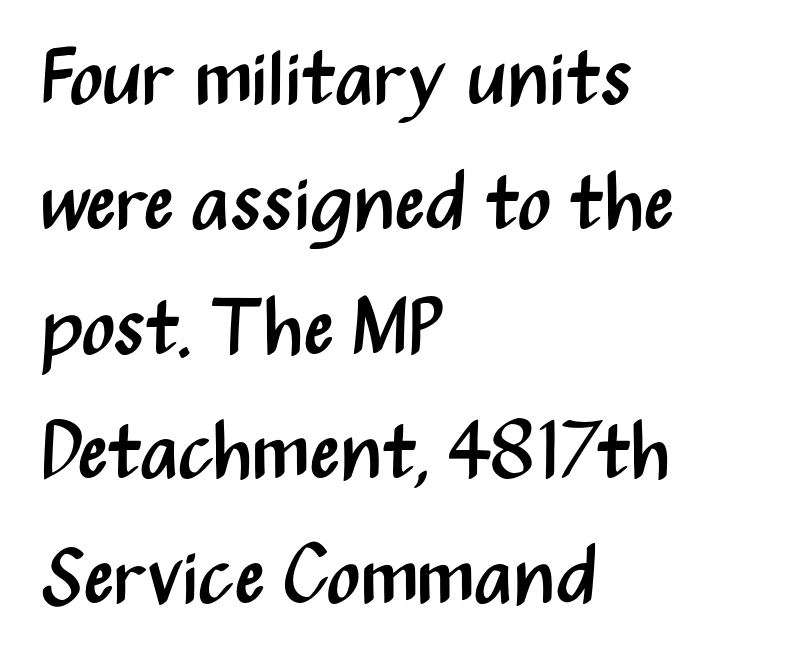
In terms of letterform style, serifs are entirely absent. The face used here is proportionally spaced, like ordinary book or web type. Successive baselines arrive at the customary interval. The gap between lines stays unmarked. Posture: vertical. The rag falls on the right side of this text block.
